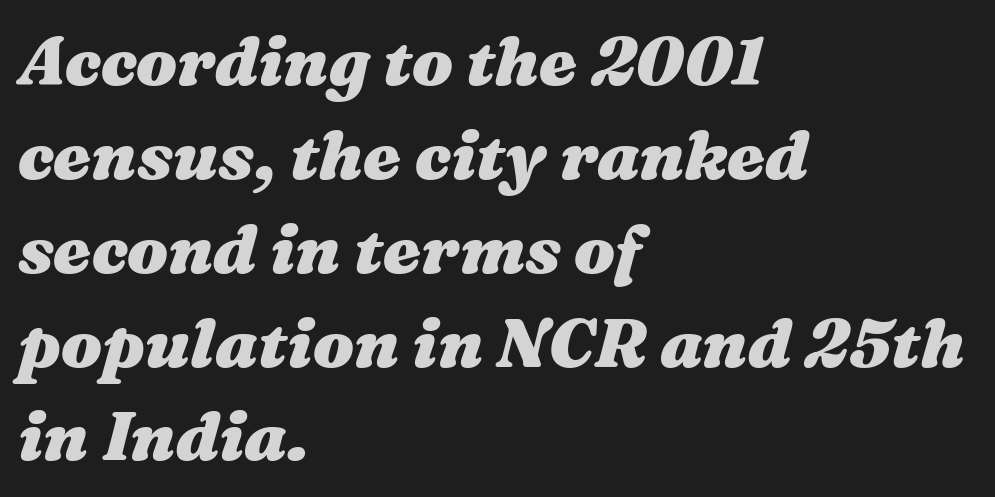
These lines are rendered in a variable-pitch font. The lines in this sample share a left origin and differ only in where they stop. One glance says typical: line gaps are just what's usual. No extra tracking has been applied to these lines.
